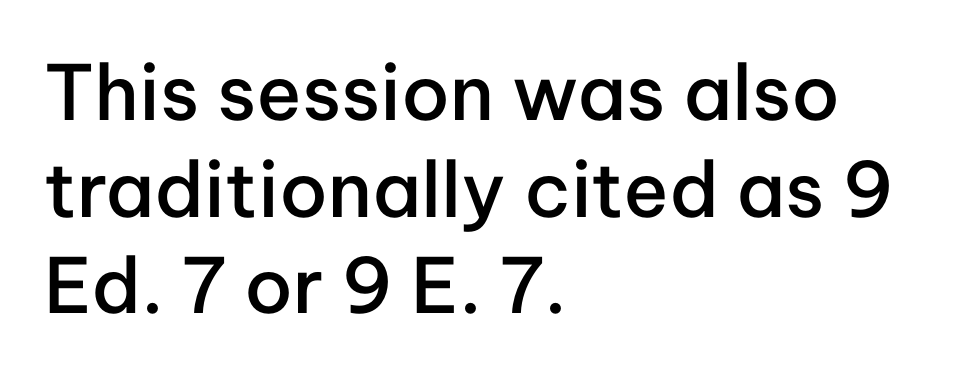
The image shows 76 px semibold sans-serif type, upright; set left-aligned, normal line spacing (1.27x), normal letter spacing, not underlined; low stroke contrast and a medium x-height.
